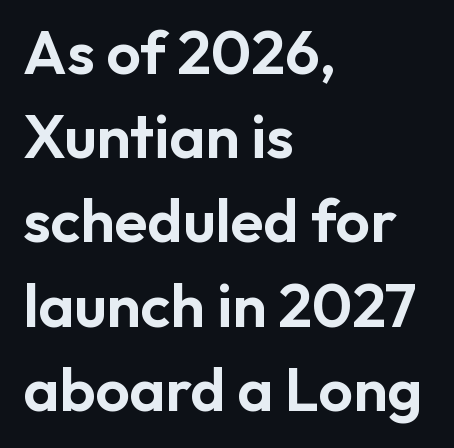
The image shows 61 px sans-serif type, upright; set left-aligned, normal line spacing (1.38x), normal letter spacing, not underlined; low stroke contrast and a medium x-height.
